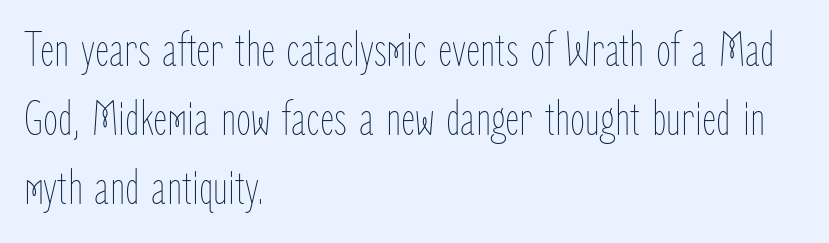
Q: Is the text bold? A: No.
Q: Is the text italic (slanted)? A: No, it is upright.
Q: Is the text underlined? A: No.
Q: How is the paragraph aligned? A: Left-aligned.
Q: Is the spacing between letters normal or unusually wide? A: Normal.
Q: Is the spacing between lines tight, normal or loose? A: Normal.
Q: Width (condensed, normal, or wide)? A: Condensed.
Q: Stroke contrast? A: Low.
Q: x-height? A: Medium.
Q: Monospaced? A: No.
